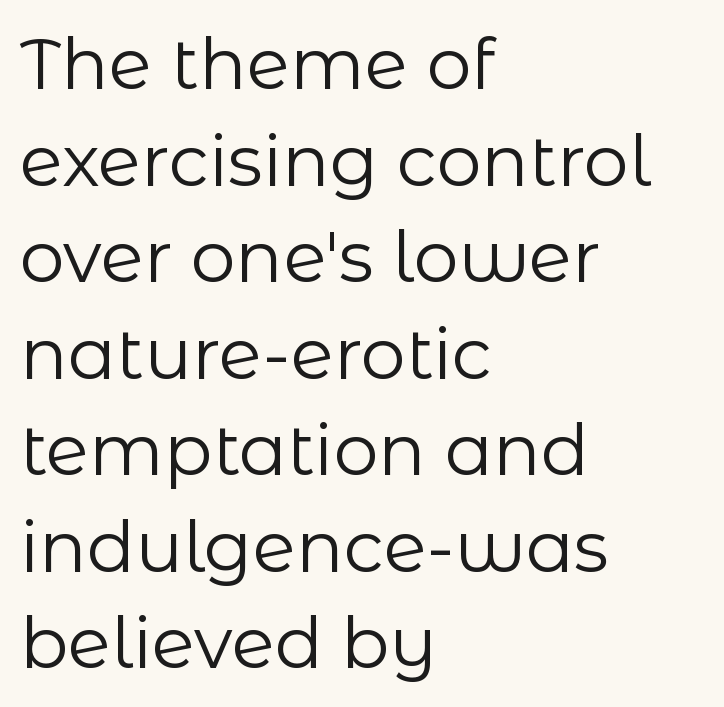
{"serif": "no", "italic": "no", "bold": "no", "weight": "regular", "width": "normal", "stroke_contrast": "low", "x_height": "medium", "monospaced": "no", "underline": "no", "align": "left", "line_spacing": "normal", "line_spacing_ratio": 1.36, "letter_spacing": "normal", "letter_spacing_em": 0.0, "glyph_px": 71}
